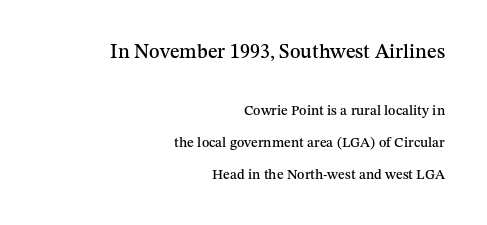
The image shows 20 px text type, upright; set right-aligned, loose line spacing (2.29x), normal letter spacing, not underlined; the first (top) block is 1.43x larger.
